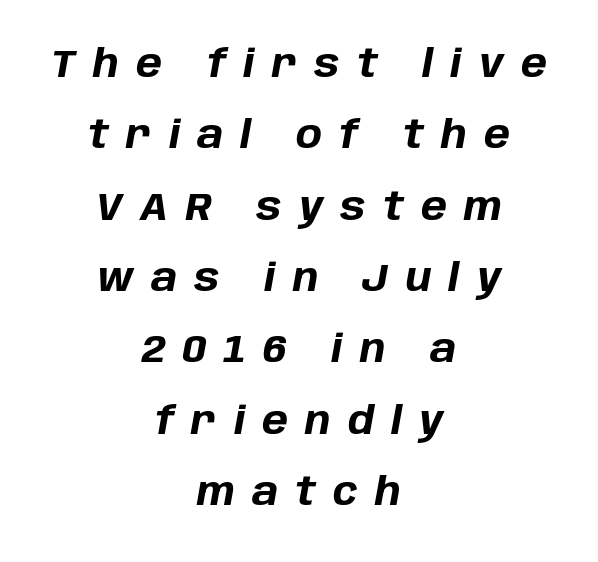
Q: Is the text bold? A: Yes.
Q: Is the text italic (slanted)? A: Yes, it leans right by about 10 degrees.
Q: Is the text underlined? A: No.
Q: How is the paragraph aligned? A: Centered.
Q: Is the spacing between letters normal or unusually wide? A: Unusually wide.
Q: Width (condensed, normal, or wide)? A: Normal.
Q: Stroke contrast? A: Low.
Q: x-height? A: Large.
Q: Monospaced? A: No.
